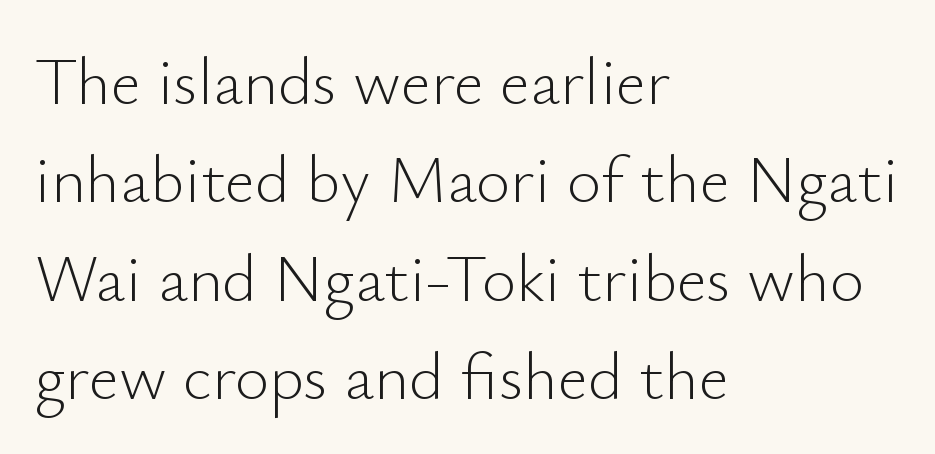
{"serif": "no", "italic": "no", "bold": "no", "weight": "light", "width": "normal", "stroke_contrast": "low", "x_height": "small", "monospaced": "no", "underline": "no", "align": "left", "line_spacing": "normal", "line_spacing_ratio": 1.49, "letter_spacing": "normal", "letter_spacing_em": 0.0, "glyph_px": 66}
